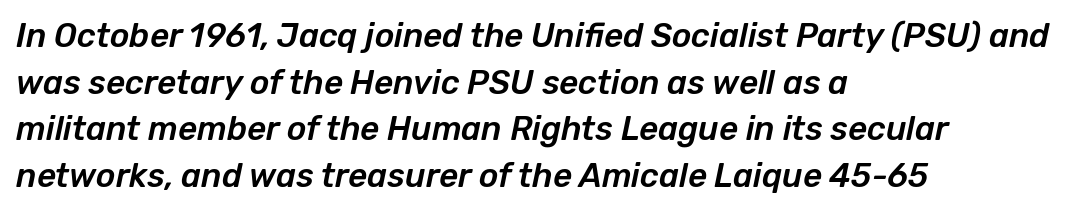
The image shows 33 px text type, italic (leaning right); set left-aligned, normal line spacing (1.41x), normal letter spacing, not underlined; low stroke contrast and a medium x-height.
